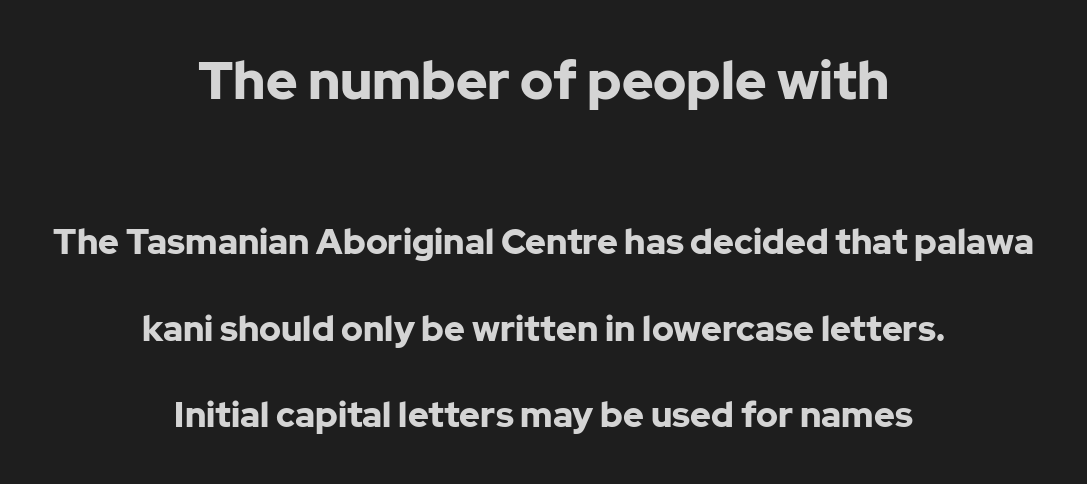
{"serif": "no", "italic": "no", "bold": "yes", "weight": "bold", "width": "normal", "stroke_contrast": "low", "x_height": "medium", "monospaced": "no", "underline": "no", "align": "center", "line_spacing": "loose", "line_spacing_ratio": 2.47, "letter_spacing": "normal", "letter_spacing_em": 0.0, "larger_block": "first", "size_ratio": 1.51, "glyph_px": 53}
